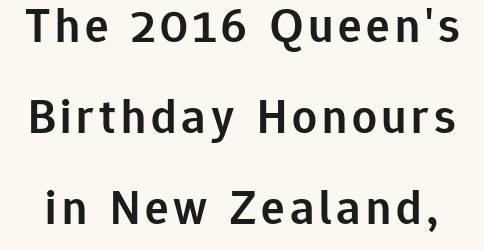
The glyphs are unaccompanied by any horizontal stroke below them. Here the designer chose a conventional face with non-uniform glyph widths. To sum up the face: it is a sans, with no serifs. This is roman type, the default non-slanted kind.
